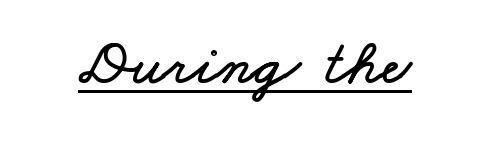
A typesetter would call this zero additional tracking. Varying glyph widths throughout — classic text-font behaviour. Honestly, the underline is the first thing you notice here.
